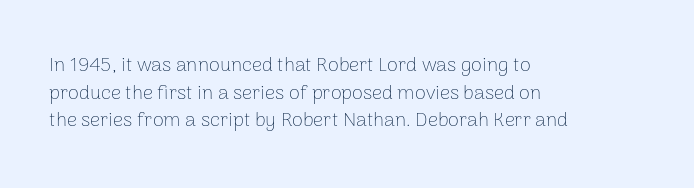
This rendering leaves character spacing at its baseline value. These lines stack with their left ends in a neat column. Reading down the column, the eye jumps a familiar distance to each next line. Stroke mass is kept to a normal reading level or below. Unlike italic type, these characters show no tilt at all. No word sits above an underline.
